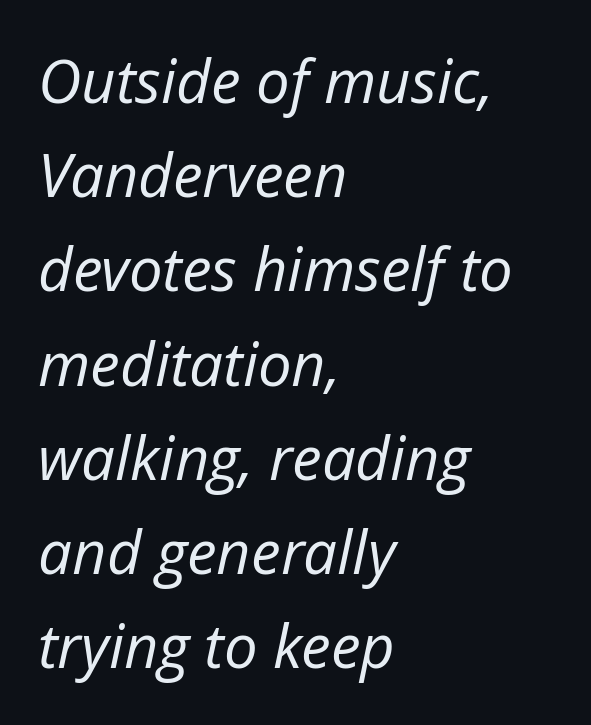
Q: Is the text bold? A: No.
Q: Is the text italic (slanted)? A: Yes, it leans right by about 12 degrees.
Q: Is the text underlined? A: No.
Q: How is the paragraph aligned? A: Left-aligned.
Q: Is the spacing between letters normal or unusually wide? A: Normal.
Q: Is the spacing between lines tight, normal or loose? A: Normal.
Q: Width (condensed, normal, or wide)? A: Normal.
Q: Stroke contrast? A: Low.
Q: x-height? A: Medium.
Q: Monospaced? A: No.
